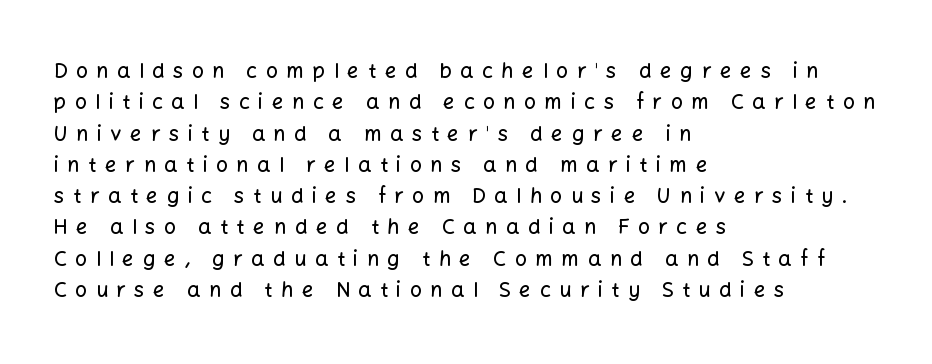
Q: Is the text italic (slanted)? A: No, it is upright.
Q: Is the text underlined? A: No.
Q: How is the paragraph aligned? A: Left-aligned.
Q: Is the spacing between letters normal or unusually wide? A: Unusually wide.
Q: Is the spacing between lines tight, normal or loose? A: Normal.
